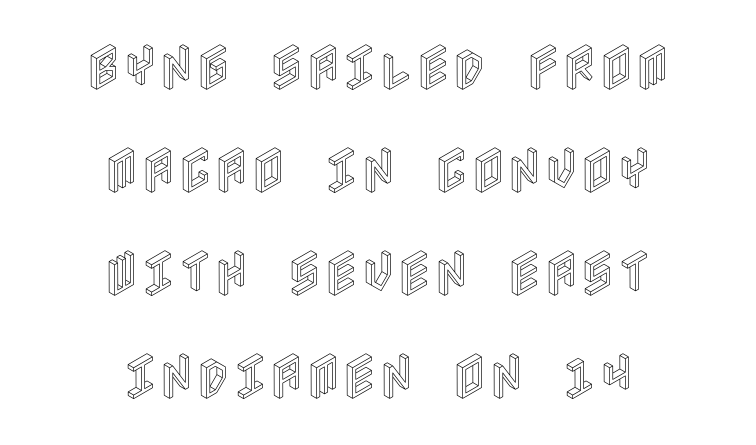
The line-height multiplier appears high, well above default. Glance below the letters and you will spot only blank space. A roman cut, with each character standing at attention. The lines are quadded center. Caption: standard tracking, unaltered.
